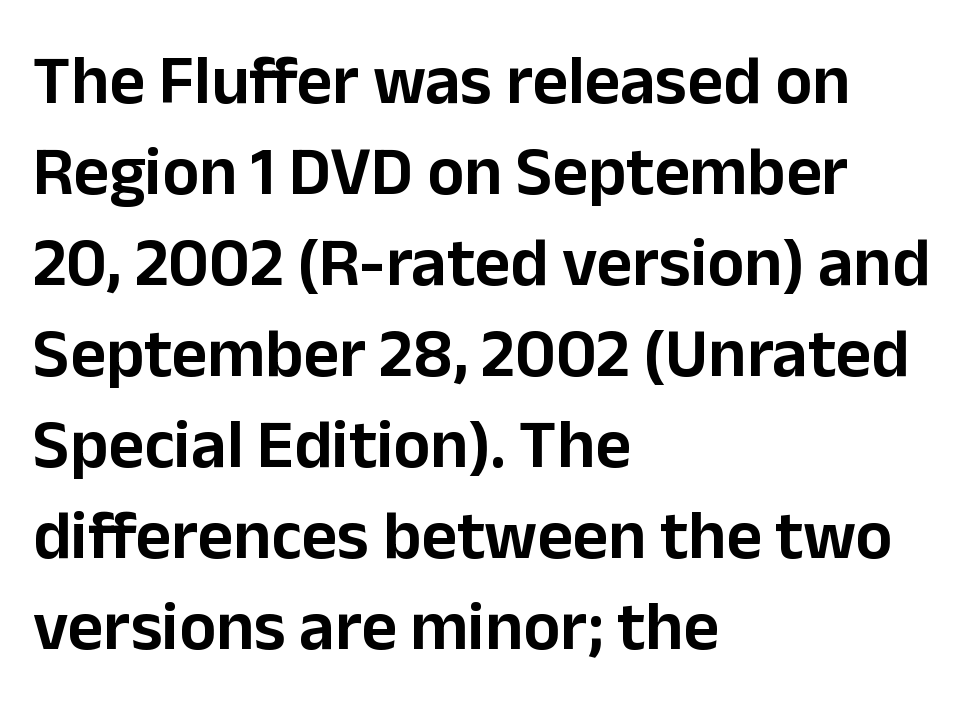
Q: Is the text italic (slanted)? A: No, it is upright.
Q: Is the typeface a serif or a sans-serif typeface? A: Sans-serif.
Q: Is the text underlined? A: No.
Q: How is the paragraph aligned? A: Left-aligned.
Q: Is the spacing between letters normal or unusually wide? A: Normal.
Q: Is the spacing between lines tight, normal or loose? A: Normal.
Q: Width (condensed, normal, or wide)? A: Normal.
Q: Stroke contrast? A: Low.
Q: x-height? A: Medium.
Q: Monospaced? A: No.
